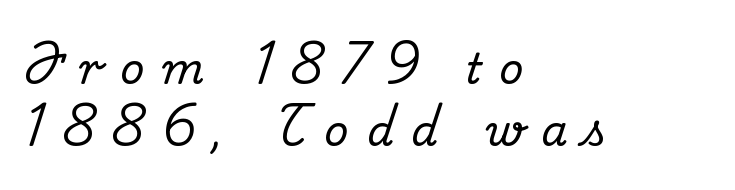
The image shows 42 px serif type; set left-aligned, normal line spacing (1.47x), unusually wide letter spacing (+0.42 em), not underlined; medium stroke contrast and a small x-height.
